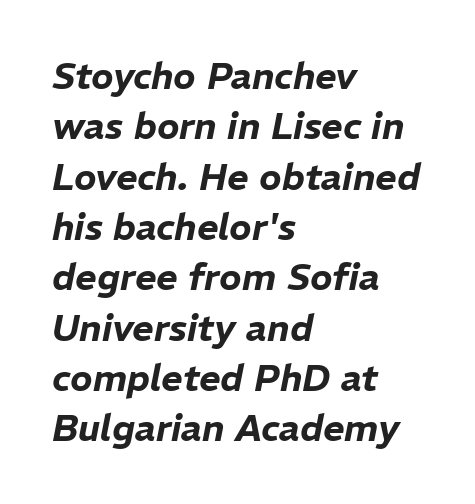
The rendering anchors every line to the left-hand side. Does the lettering tilt? It does — this is italic. Letters rest on an invisible, unmarked baseline. There is no visible air inserted between adjacent glyphs. One glance says typical: line gaps are just what's usual. Is this a fixed-width face? No — the glyphs have proportional, varying widths.
